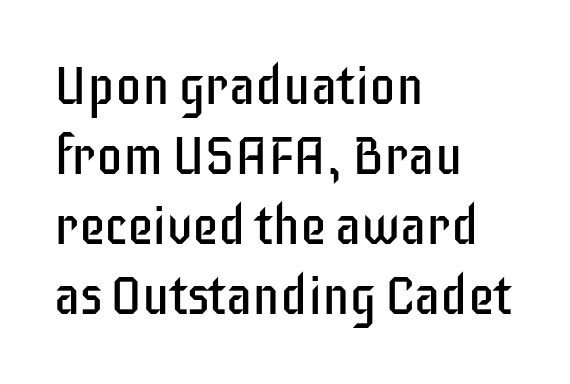
Q: Is the text bold? A: No.
Q: Is the text italic (slanted)? A: No, it is upright.
Q: Is the typeface a serif or a sans-serif typeface? A: Sans-serif.
Q: Is the text underlined? A: No.
Q: How is the paragraph aligned? A: Left-aligned.
Q: Is the spacing between letters normal or unusually wide? A: Normal.
Q: Is the spacing between lines tight, normal or loose? A: Normal.
Q: Width (condensed, normal, or wide)? A: Condensed.
Q: Stroke contrast? A: Low.
Q: x-height? A: Large.
Q: Monospaced? A: No.
